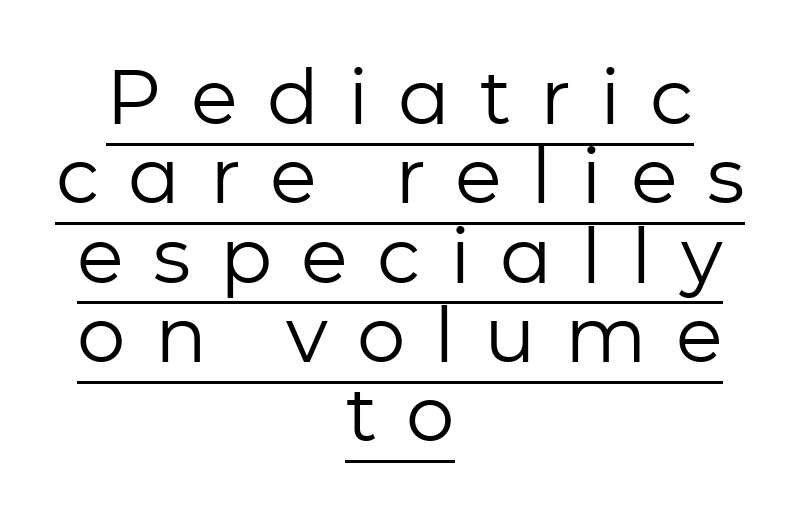
{"serif": "no", "italic": "no", "bold": "no", "weight": "regular", "width": "normal", "stroke_contrast": "low", "x_height": "medium", "monospaced": "no", "underline": "yes", "align": "center", "line_spacing": "tight", "line_spacing_ratio": 1.03, "letter_spacing": "wide", "letter_spacing_em": 0.38, "glyph_px": 77}
